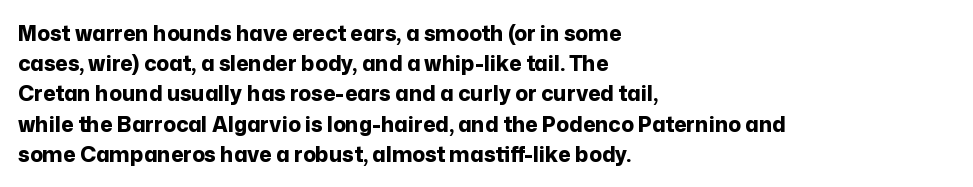
The image shows 21 px bold type, upright; set left-aligned, normal line spacing (1.44x), normal letter spacing, not underlined.
